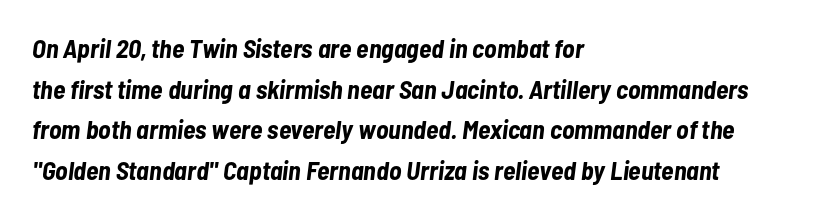
Leftover space on each line is placed entirely after the last word. Quick note: interline space is typical. The horizontal fit of the characters is conventional and even. Bare-footed words on every line. You can tell it's italic because the verticals aren't actually vertical. A full-strength bold gives these letters their thick strokes.
